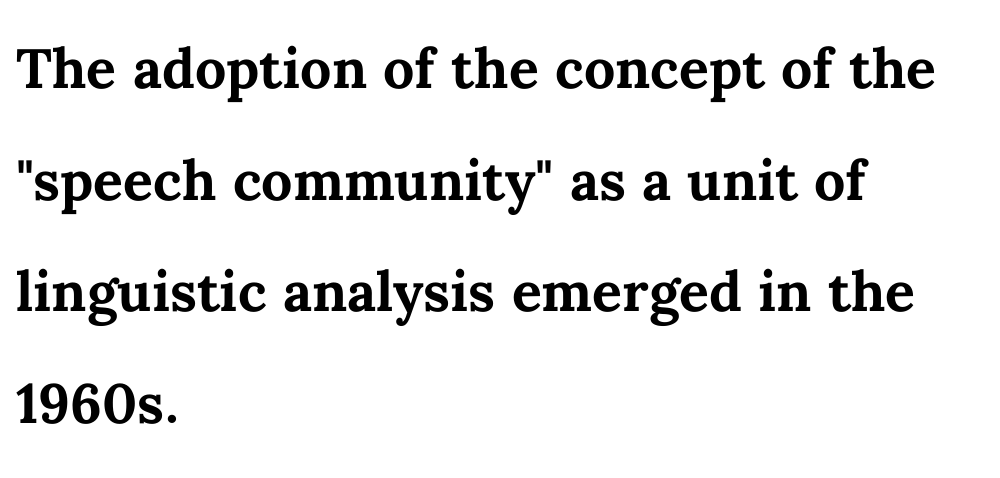
A typesetter would call this proportional, since set widths differ per character. Ascenders rise straight up at ninety degrees. The specimen omits any rule beneath the text block's lines. Baseline-to-baseline distance is the conventional proportion of letter height. These lines stack with their left ends in a neat column. Heft: maximum for text — a bold.
